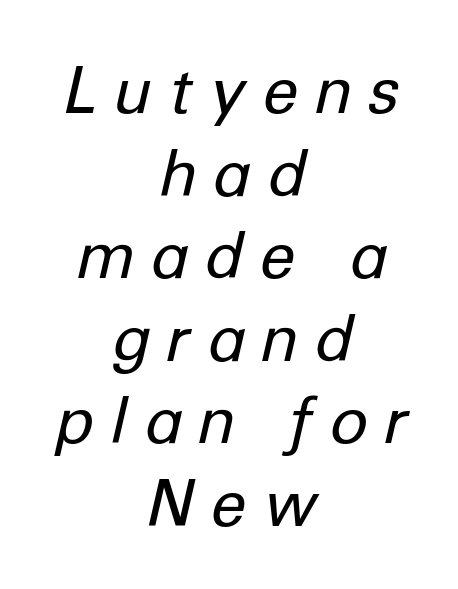
The image shows 64 px regular-weight type, italic (leaning right); set centered, normal line spacing (1.29x), unusually wide letter spacing (+0.29 em), not underlined; low stroke contrast and a medium x-height.
